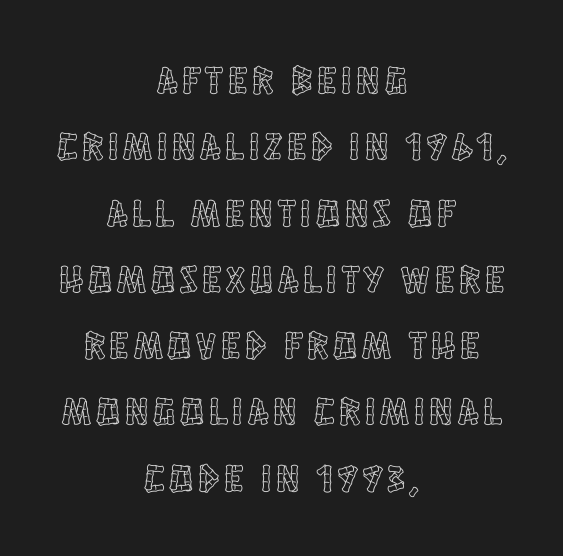
The letters stand upright; this is a roman face. Rule under the text: the space is simply empty. If you folded the block vertically in half, each line would mirror itself in length. Character widths vary here, with narrow letters taking less room than wide ones. Reading down the column, the eye jumps a familiar distance to each next line.
